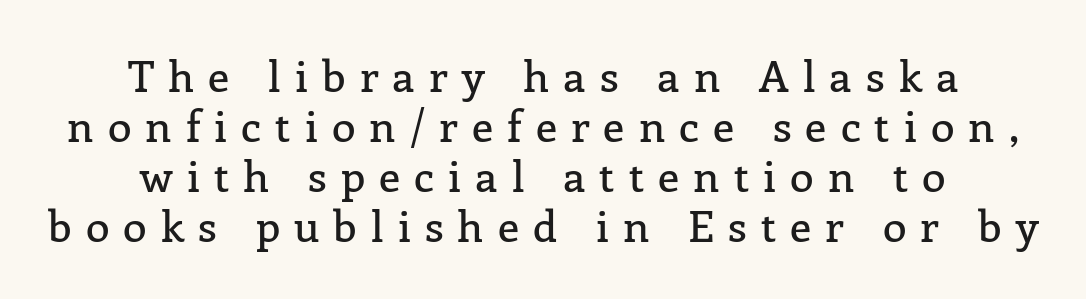
Q: Is the text italic (slanted)? A: No, it is upright.
Q: Is the typeface a serif or a sans-serif typeface? A: Serif.
Q: Is the text underlined? A: No.
Q: How is the paragraph aligned? A: Centered.
Q: Is the spacing between letters normal or unusually wide? A: Unusually wide.
Q: Width (condensed, normal, or wide)? A: Normal.
Q: Stroke contrast? A: Low.
Q: x-height? A: Medium.
Q: Monospaced? A: No.
